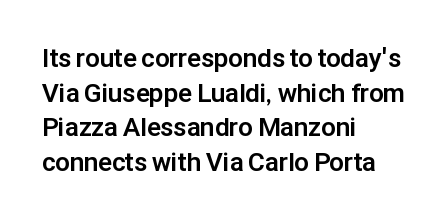
The image shows 26 px bold type, upright; set left-aligned, normal line spacing (1.33x), normal letter spacing, not underlined.
